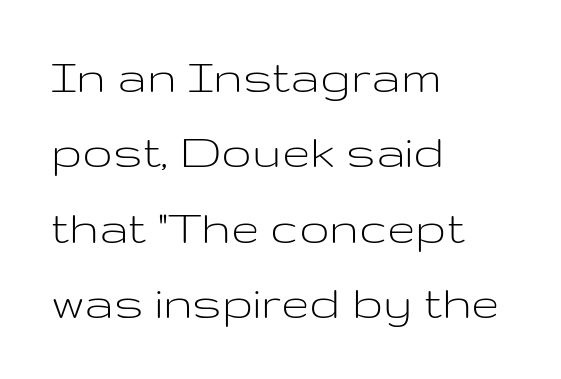
{"serif": "no", "italic": "no", "bold": "no", "weight": "light", "width": "wide", "stroke_contrast": "low", "x_height": "medium", "monospaced": "no", "underline": "no", "align": "left", "line_spacing": "normal", "line_spacing_ratio": 1.48, "letter_spacing": "normal", "letter_spacing_em": 0.0, "glyph_px": 51}
